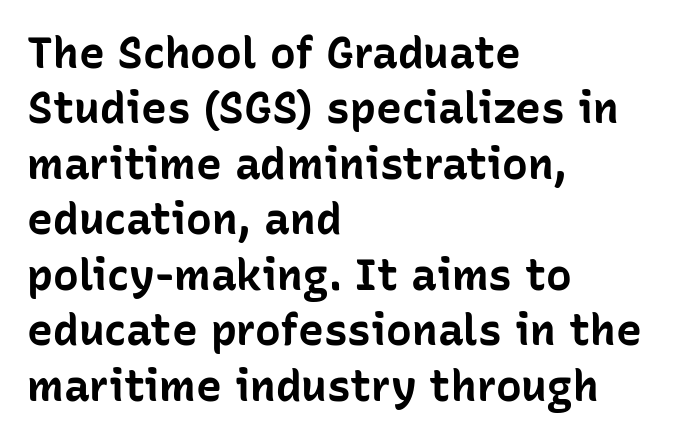
The image shows 43 px bold sans-serif type, upright; set left-aligned, normal line spacing (1.29x), normal letter spacing, not underlined; low stroke contrast and a medium x-height.
